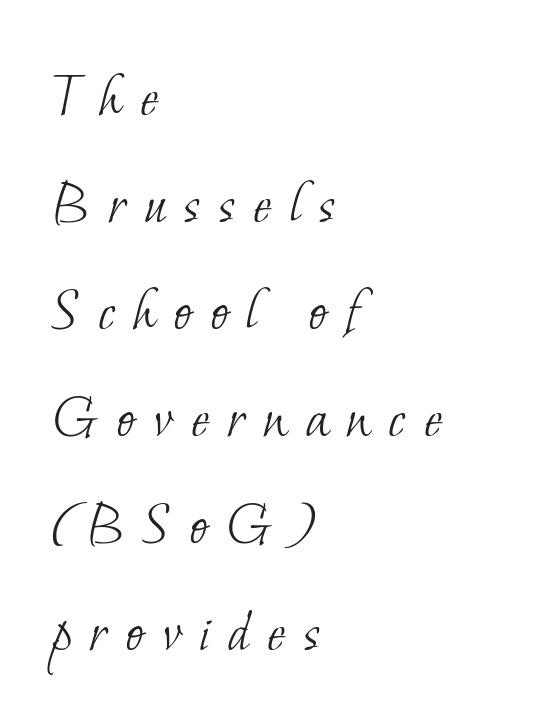
Q: Is the text bold? A: No.
Q: Is the typeface a serif or a sans-serif typeface? A: Serif.
Q: Is the text underlined? A: No.
Q: How is the paragraph aligned? A: Left-aligned.
Q: Is the spacing between letters normal or unusually wide? A: Unusually wide.
Q: Is the spacing between lines tight, normal or loose? A: Normal.
Q: Width (condensed, normal, or wide)? A: Normal.
Q: Stroke contrast? A: Low.
Q: x-height? A: Small.
Q: Monospaced? A: No.
